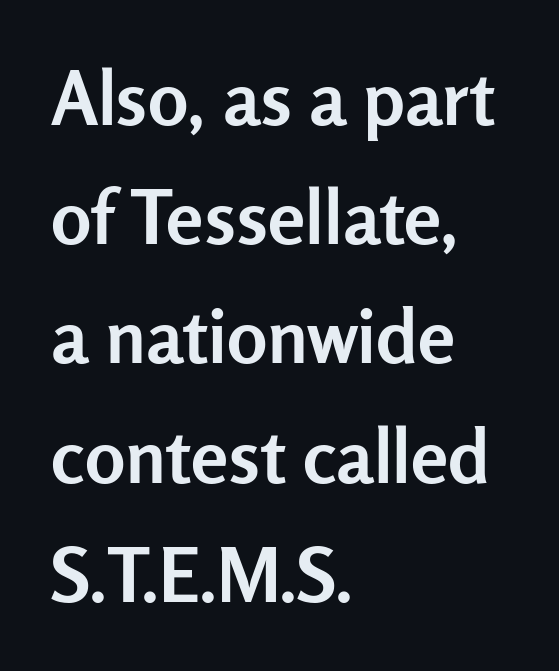
{"serif": "no", "italic": "no", "bold": "yes", "weight": "semibold", "width": "normal", "stroke_contrast": "low", "x_height": "medium", "monospaced": "no", "underline": "no", "align": "left", "line_spacing": "normal", "line_spacing_ratio": 1.59, "letter_spacing": "normal", "letter_spacing_em": 0.0, "glyph_px": 75}
